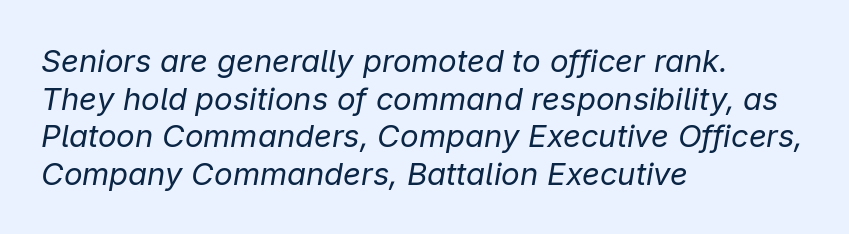
The image shows 31 px regular-weight type, italic (leaning right); set left-aligned, line spacing 1.21x, normal letter spacing, not underlined; low stroke contrast and a medium x-height.
